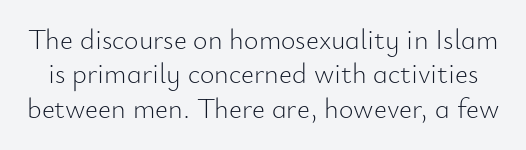
{"serif": "no", "italic": "no", "bold": "no", "weight": "light", "width": "normal", "stroke_contrast": "low", "x_height": "small", "monospaced": "no", "underline": "no", "line_spacing_ratio": 1.23, "letter_spacing": "normal", "letter_spacing_em": 0.0, "glyph_px": 28}
